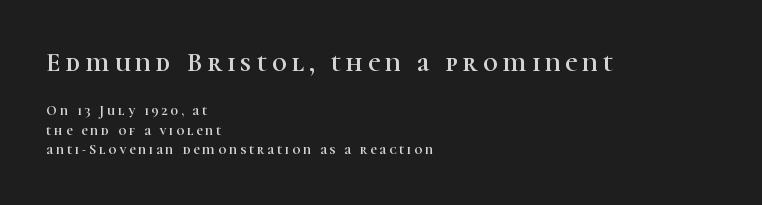
Q: Is the text italic (slanted)? A: No, it is upright.
Q: Is the text underlined? A: No.
Q: How is the paragraph aligned? A: Left-aligned.
Q: Is the spacing between letters normal or unusually wide? A: Unusually wide.
Q: Is the spacing between lines tight, normal or loose? A: Normal.
Q: Which block of text is set in a larger size, the first (top) or the second (bottom)? A: The first (top) one.
